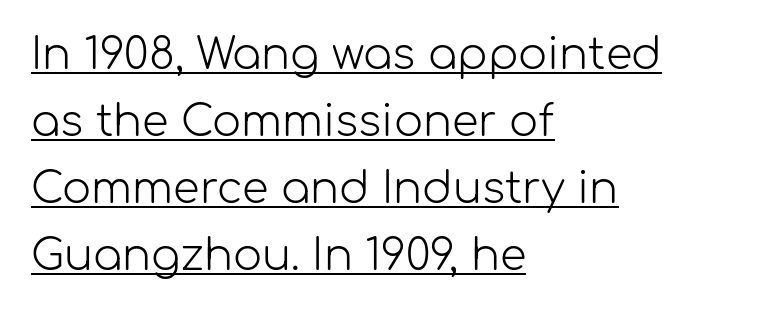
Has an underline been added? It has. In terms of letterspacing, this is plain default setting. A typesetter would label this face a sans. Layout note: lines flush left. Letters have the restrained weight of plain body copy at most. Normally led — the rows are evenly, conventionally spaced.
